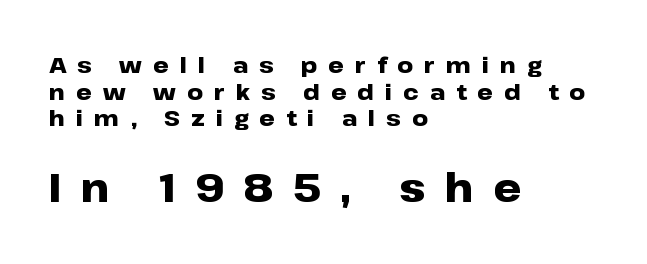
The image shows 39 px heavy, wide sans-serif type, upright; set left-aligned, line spacing 1.21x, unusually wide letter spacing (+0.5 em), not underlined; the second (bottom) block is 1.77x larger; low stroke contrast and a medium x-height.
